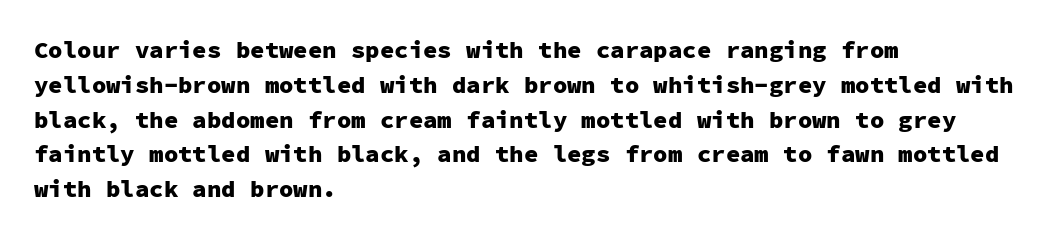
Q: Is the text bold? A: Yes.
Q: Is the text italic (slanted)? A: No, it is upright.
Q: Is the text underlined? A: No.
Q: How is the paragraph aligned? A: Left-aligned.
Q: Is the spacing between letters normal or unusually wide? A: Normal.
Q: Is the spacing between lines tight, normal or loose? A: Normal.
